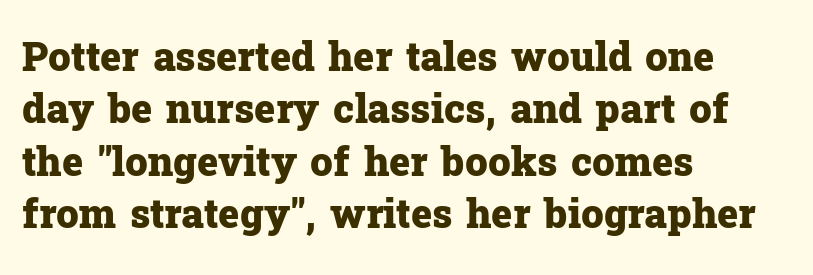
You can tell from the footed stems that serif type was used. Emphasis by weight is at full strength: bold. A normal amount of white space separates one row of letters from the next. Upright lettering throughout. Here the designer chose a conventional face with non-uniform glyph widths.
